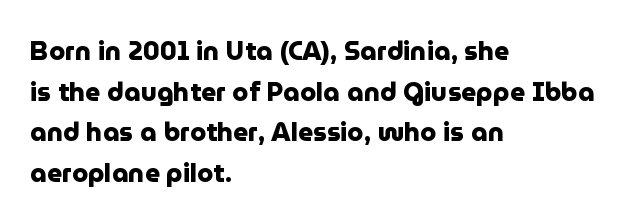
The image shows 26 px bold type, upright; set left-aligned, normal line spacing (1.56x), normal letter spacing, not underlined.
